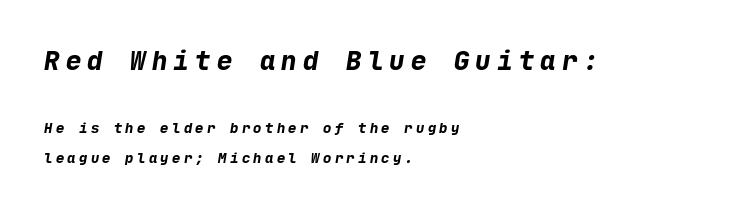
Caption: multi-line text, flush left, ragged right. Notice the wide empty band between every row — that's loose leading. Rule under the text: the space is simply empty. The strokes are fattened all the way to bold. Block one is the big one; block two sits smaller underneath. Here the glyphs are tracked loosely, breaking word shapes into spaced letters.
